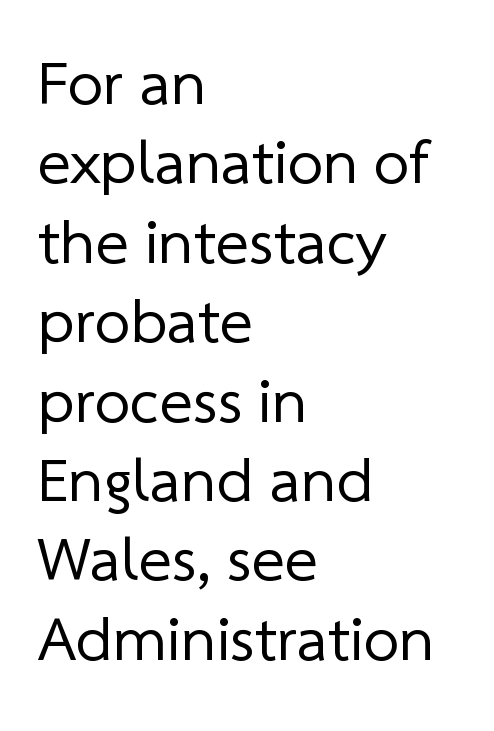
The image shows 63 px regular-weight sans-serif type; set left-aligned, normal line spacing (1.26x), normal letter spacing, not underlined; low stroke contrast and a medium x-height.
